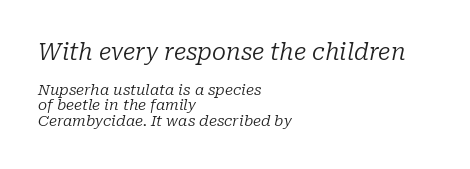
Does the copy run flush right? No — it runs flush left. One glance says dense: line gaps are narrower than usual. Honestly, there is no underline to notice here at all. The text carries the slant typical of an italic or oblique font. The face looks like a standard text weight, possibly lighter.
